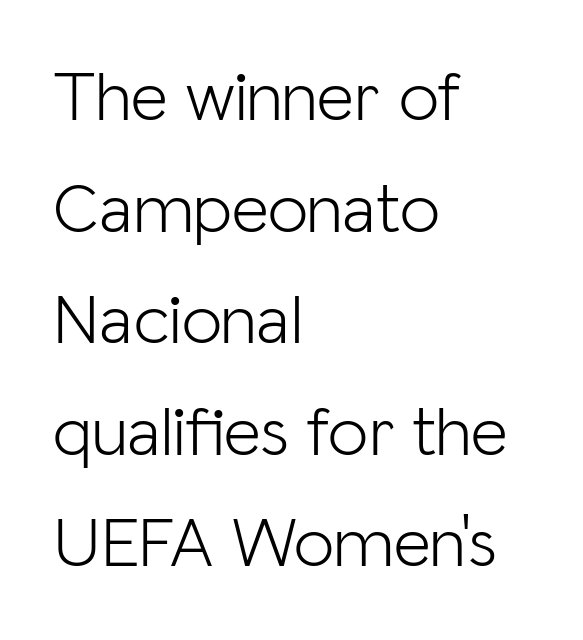
Q: Is the text bold? A: No.
Q: Is the text italic (slanted)? A: No, it is upright.
Q: Is the typeface a serif or a sans-serif typeface? A: Sans-serif.
Q: Is the text underlined? A: No.
Q: How is the paragraph aligned? A: Left-aligned.
Q: Is the spacing between letters normal or unusually wide? A: Normal.
Q: Is the spacing between lines tight, normal or loose? A: Normal.
Q: Width (condensed, normal, or wide)? A: Normal.
Q: Stroke contrast? A: Low.
Q: x-height? A: Medium.
Q: Monospaced? A: No.
